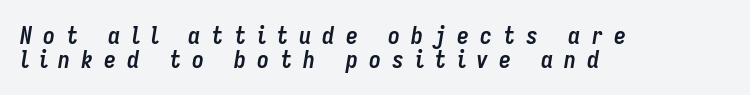
The image shows 24 px bold type, italic (leaning right); set left-aligned, tight line spacing (1.0x), unusually wide letter spacing (+0.46 em), not underlined.
